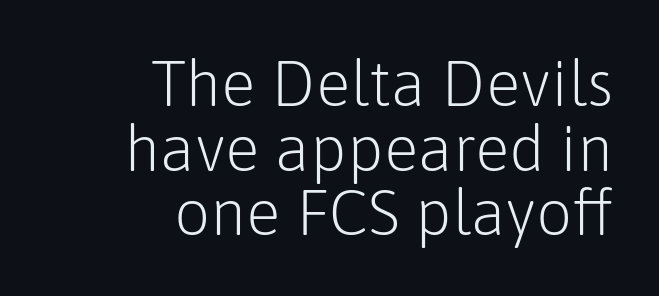
{"serif": "no", "italic": "no", "bold": "no", "weight": "light", "width": "normal", "stroke_contrast": "low", "x_height": "medium", "monospaced": "no", "underline": "no", "align": "right", "line_spacing": "tight", "line_spacing_ratio": 1.01, "letter_spacing": "normal", "letter_spacing_em": 0.0, "glyph_px": 64}
